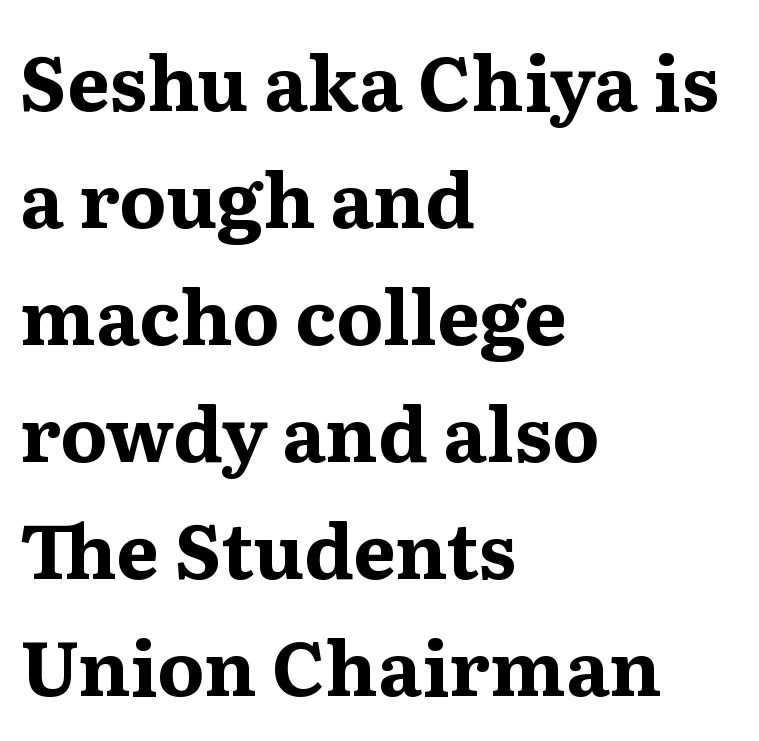
Q: Is the text bold? A: Yes.
Q: Is the text italic (slanted)? A: No, it is upright.
Q: Is the typeface a serif or a sans-serif typeface? A: Serif.
Q: Is the text underlined? A: No.
Q: How is the paragraph aligned? A: Left-aligned.
Q: Is the spacing between letters normal or unusually wide? A: Normal.
Q: Is the spacing between lines tight, normal or loose? A: Normal.
Q: Width (condensed, normal, or wide)? A: Normal.
Q: Stroke contrast? A: Medium.
Q: x-height? A: Medium.
Q: Monospaced? A: No.
